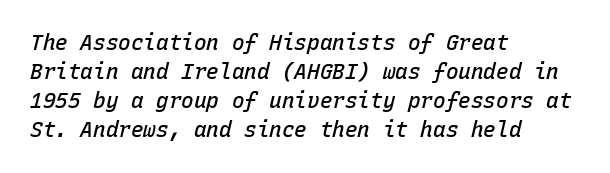
Q: Is the text bold? A: Semi-bold.
Q: Is the text italic (slanted)? A: Yes, it leans right by about 15 degrees.
Q: Is the text underlined? A: No.
Q: How is the paragraph aligned? A: Left-aligned.
Q: Is the spacing between letters normal or unusually wide? A: Normal.
Q: Is the spacing between lines tight, normal or loose? A: Normal.
